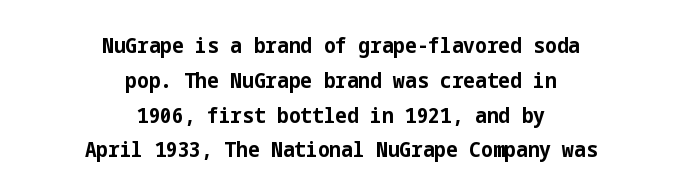
Nope, not italic — everything's standing straight. Students, this is bold: see how much ink each stroke carries. The gap between lines stays unmarked. One glance says typical: line gaps are just what's usual. The face used here is rendered with its standard letterfit.
